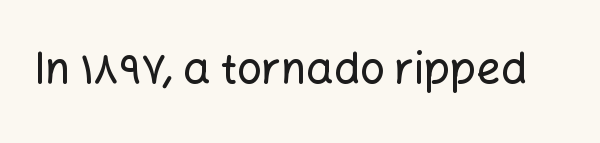
Plain, unruled lines of type. The font's upright variant was chosen for this text. I'd call this a sans setting — the letters go barefoot. Varying glyph widths throughout — classic text-font behaviour. How are the letters spaced? Ordinarily, with no added tracking.
